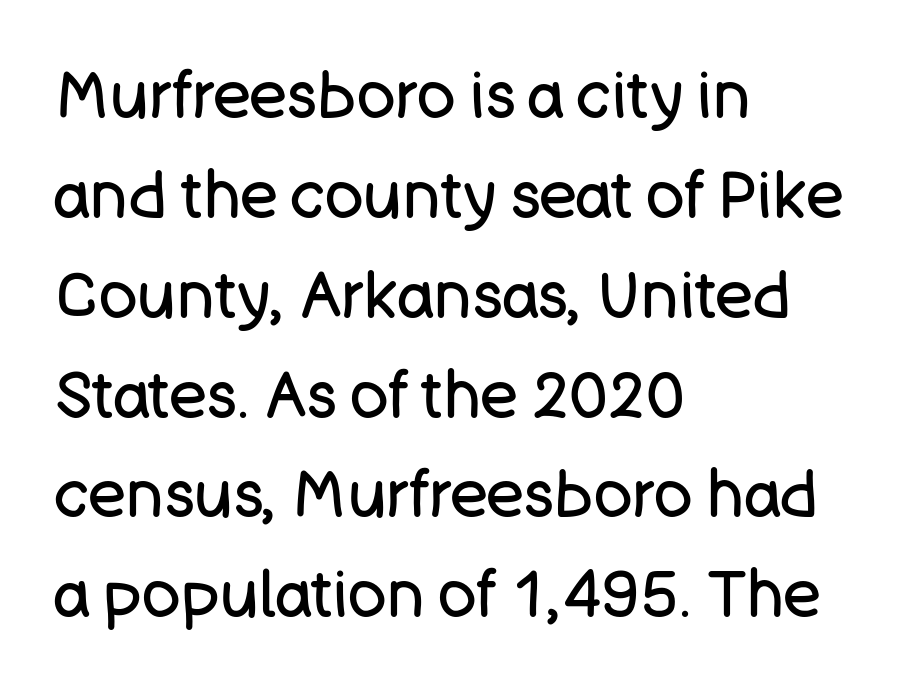
Q: Is the text bold? A: No.
Q: Is the text italic (slanted)? A: No, it is upright.
Q: Is the typeface a serif or a sans-serif typeface? A: Sans-serif.
Q: Is the text underlined? A: No.
Q: How is the paragraph aligned? A: Left-aligned.
Q: Is the spacing between letters normal or unusually wide? A: Normal.
Q: Is the spacing between lines tight, normal or loose? A: Normal.
Q: Width (condensed, normal, or wide)? A: Normal.
Q: Stroke contrast? A: Low.
Q: x-height? A: Large.
Q: Monospaced? A: No.
